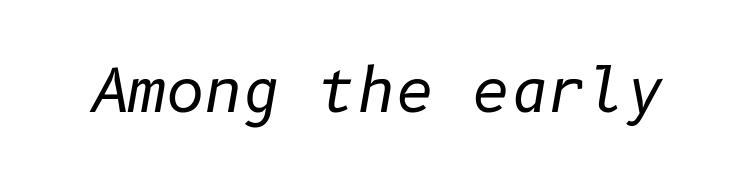
{"italic": "yes", "lean": "right", "slant_degrees": 10, "bold": "no", "weight": "regular", "width": "normal", "stroke_contrast": "low", "x_height": "medium", "underline": "no", "letter_spacing": "normal", "letter_spacing_em": 0.0, "glyph_px": 59}
